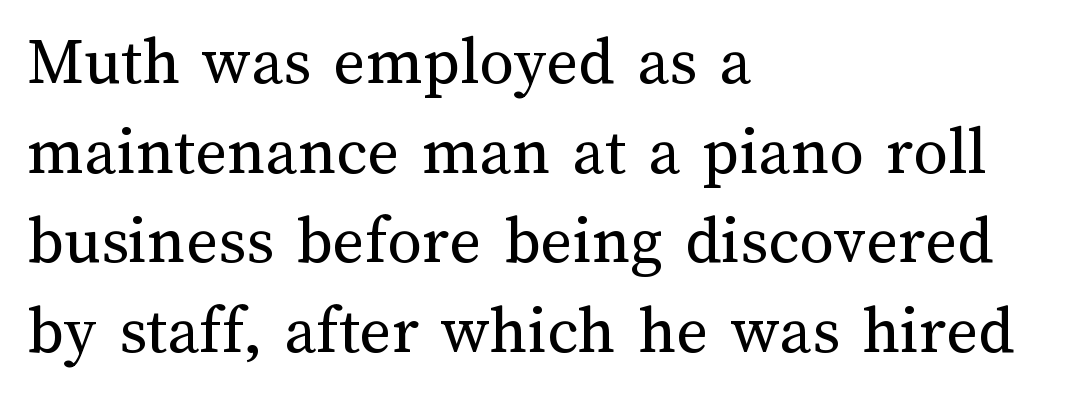
Q: Is the text bold? A: No.
Q: Is the text italic (slanted)? A: No, it is upright.
Q: Is the text underlined? A: No.
Q: How is the paragraph aligned? A: Left-aligned.
Q: Is the spacing between letters normal or unusually wide? A: Normal.
Q: Is the spacing between lines tight, normal or loose? A: Normal.
Q: Width (condensed, normal, or wide)? A: Normal.
Q: Stroke contrast? A: Medium.
Q: x-height? A: Medium.
Q: Monospaced? A: No.
